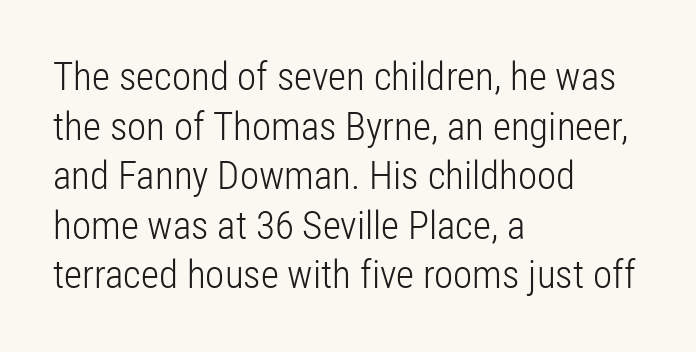
What stands out about the letter spacing? Nothing — it is the standard amount. Evenly set lines give the paragraph a standard silhouette. Alignment: flush left. Notice how the stems are strictly vertical — no italics here. Descenders hang freely into open space. The letterforms sit at book weight or below.
